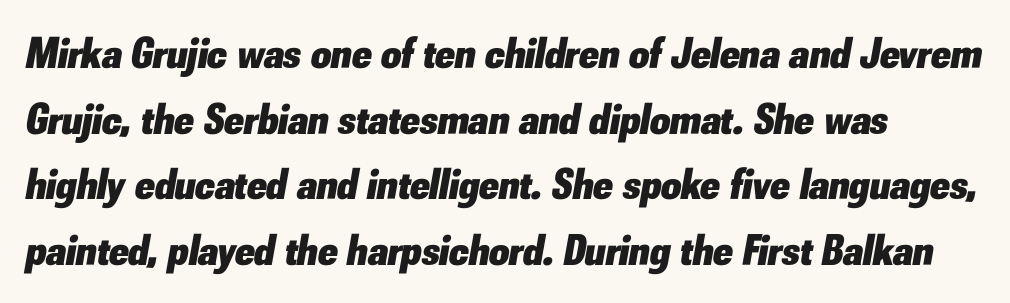
Spacing verdict: proportional, widths tailored to each character. Italic? Definitely — the glyphs are oblique. Interline gaps are of average width in this sample. Observe the ordinary spacing: letters are neighbours, not strangers.
